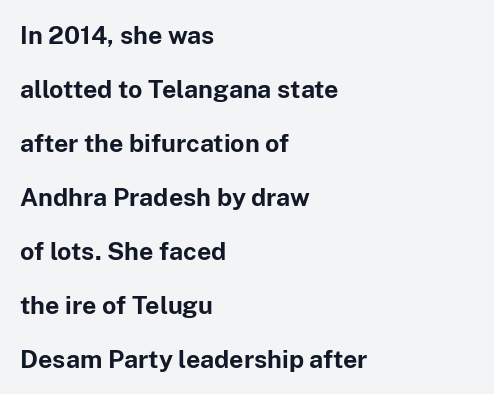
Q: Is the text bold? A: Yes.
Q: Is the text italic (slanted)? A: No, it is upright.
Q: Is the text underlined? A: No.
Q: How is the paragraph aligned? A: Left-aligned.
Q: Is the spacing between letters normal or unusually wide? A: Normal.
Q: Is the spacing between lines tight, normal or loose? A: Loose.
